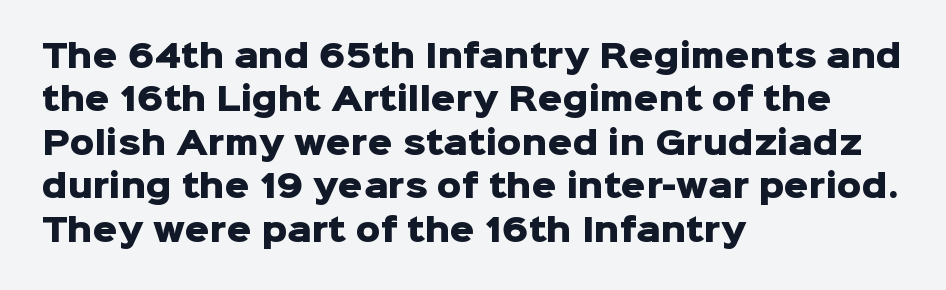
The image shows 31 px heavy sans-serif type, upright; set left-aligned, normal line spacing (1.4x), normal letter spacing, not underlined; low stroke contrast and a medium x-height.
